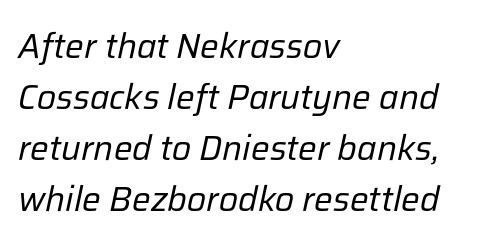
Q: Is the text bold? A: No.
Q: Is the text italic (slanted)? A: Yes, it leans right by about 12 degrees.
Q: Is the text underlined? A: No.
Q: How is the paragraph aligned? A: Left-aligned.
Q: Is the spacing between letters normal or unusually wide? A: Normal.
Q: Is the spacing between lines tight, normal or loose? A: Normal.
Q: Width (condensed, normal, or wide)? A: Normal.
Q: Stroke contrast? A: Low.
Q: x-height? A: Medium.
Q: Monospaced? A: No.
